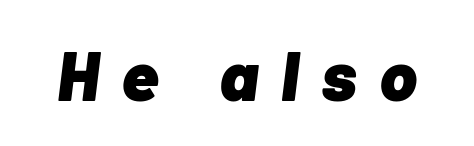
The image shows 70 px heavy type, italic (leaning right); set unusually wide letter spacing (+0.33 em), not underlined; low stroke contrast and a medium x-height.
